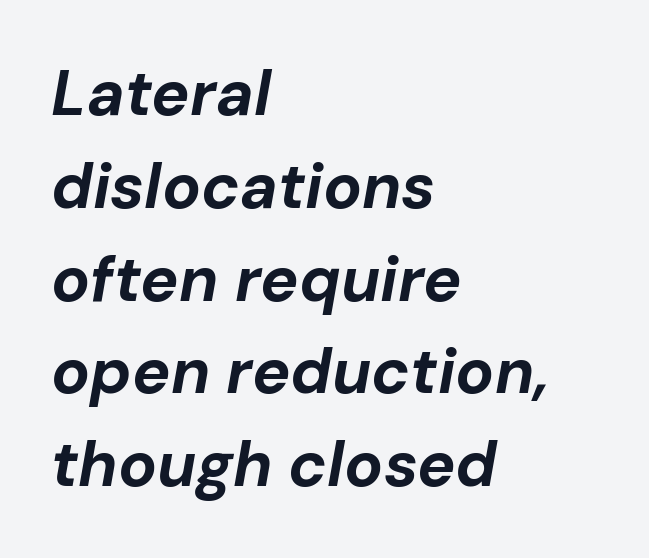
Q: Is the text bold? A: Yes.
Q: Is the text italic (slanted)? A: Yes, it leans right by about 10 degrees.
Q: Is the text underlined? A: No.
Q: How is the paragraph aligned? A: Left-aligned.
Q: Is the spacing between letters normal or unusually wide? A: Normal.
Q: Is the spacing between lines tight, normal or loose? A: Normal.
Q: Width (condensed, normal, or wide)? A: Normal.
Q: Stroke contrast? A: Low.
Q: x-height? A: Medium.
Q: Monospaced? A: No.
